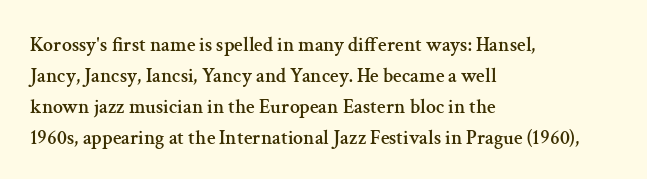
Layout note: lines flush left. Designer's note — italics off, roman on. The baseline area is clear. Reading down the column, the eye jumps a familiar distance to each next line. Default kerning and tracking; the words read as compact shapes.
